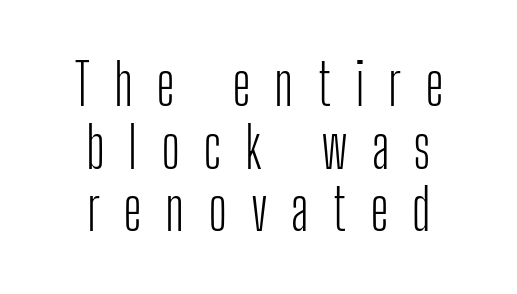
{"serif": "no", "italic": "no", "bold": "no", "weight": "light", "width": "condensed", "stroke_contrast": "low", "x_height": "medium", "monospaced": "no", "underline": "no", "align": "center", "line_spacing": "tight", "line_spacing_ratio": 1.1, "letter_spacing": "wide", "letter_spacing_em": 0.41, "glyph_px": 57}
